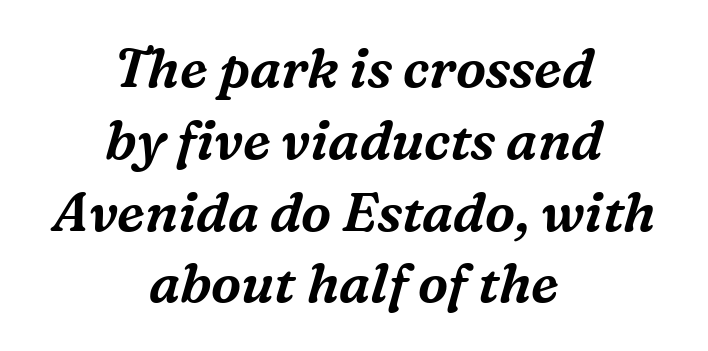
{"serif": "yes", "italic": "yes", "lean": "right", "slant_degrees": 16, "width": "normal", "stroke_contrast": "medium", "x_height": "medium", "monospaced": "no", "underline": "no", "align": "center", "line_spacing": "normal", "line_spacing_ratio": 1.33, "letter_spacing": "normal", "letter_spacing_em": 0.0, "glyph_px": 54}
